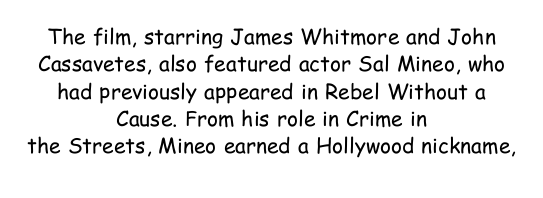
{"italic": "no", "bold": "no", "underline": "no", "align": "center", "line_spacing": "normal", "line_spacing_ratio": 1.3, "letter_spacing": "normal", "letter_spacing_em": 0.0, "glyph_px": 21}
